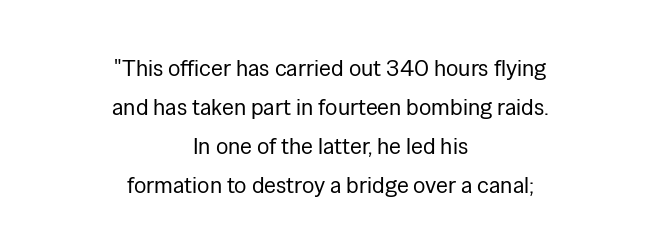
Q: Is the text bold? A: No.
Q: Is the text italic (slanted)? A: No, it is upright.
Q: Is the text underlined? A: No.
Q: How is the paragraph aligned? A: Centered.
Q: Is the spacing between letters normal or unusually wide? A: Normal.
Q: Is the spacing between lines tight, normal or loose? A: Normal.
